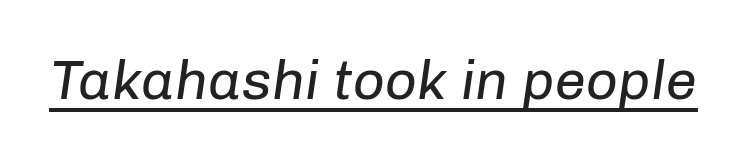
This is underlined copy, the kind a proofreader might mark for attention. Each letter keeps its own natural width here, so spacing adapts to shape. The specimen reads as italic at a glance. These lines keep a tight, regular rhythm from letter to letter.
